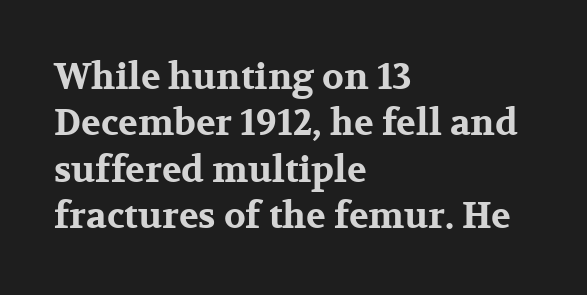
Q: Is the text bold? A: Yes.
Q: Is the text italic (slanted)? A: No, it is upright.
Q: Is the typeface a serif or a sans-serif typeface? A: Serif.
Q: Is the text underlined? A: No.
Q: How is the paragraph aligned? A: Left-aligned.
Q: Is the spacing between letters normal or unusually wide? A: Normal.
Q: Is the spacing between lines tight, normal or loose? A: Normal.
Q: Width (condensed, normal, or wide)? A: Wide.
Q: Stroke contrast? A: Medium.
Q: x-height? A: Medium.
Q: Monospaced? A: No.
